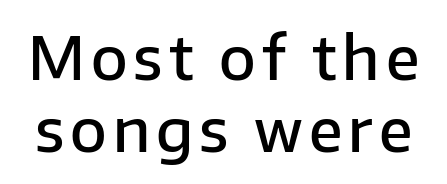
Q: Is the text bold? A: Semi-bold.
Q: Is the text italic (slanted)? A: No, it is upright.
Q: Is the typeface a serif or a sans-serif typeface? A: Sans-serif.
Q: Is the text underlined? A: No.
Q: Width (condensed, normal, or wide)? A: Normal.
Q: Stroke contrast? A: Low.
Q: x-height? A: Medium.
Q: Monospaced? A: No.
